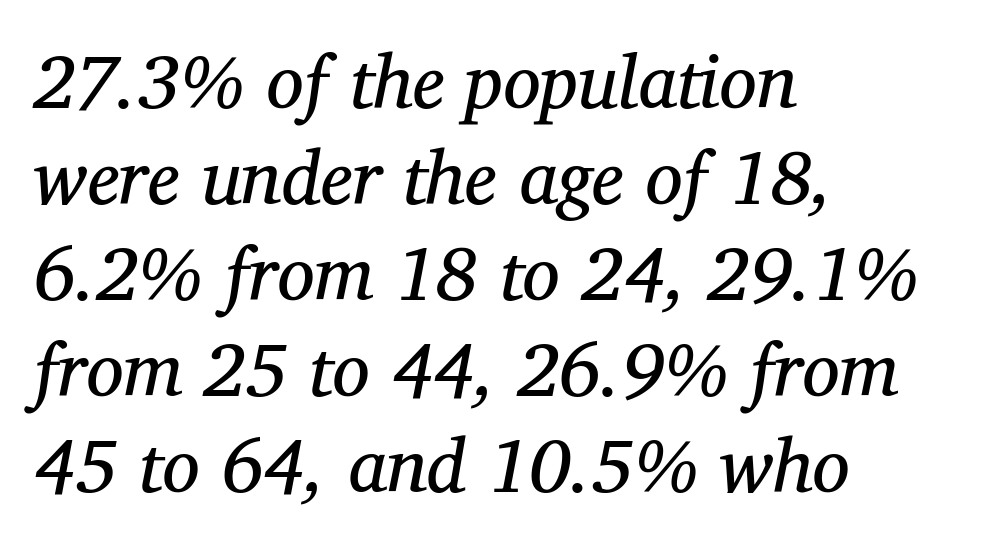
Q: Is the text bold? A: No.
Q: Is the text italic (slanted)? A: Yes, it leans right by about 12 degrees.
Q: Is the typeface a serif or a sans-serif typeface? A: Serif.
Q: Is the text underlined? A: No.
Q: How is the paragraph aligned? A: Left-aligned.
Q: Is the spacing between letters normal or unusually wide? A: Normal.
Q: Is the spacing between lines tight, normal or loose? A: Normal.
Q: Width (condensed, normal, or wide)? A: Normal.
Q: Stroke contrast? A: Medium.
Q: x-height? A: Medium.
Q: Monospaced? A: No.
